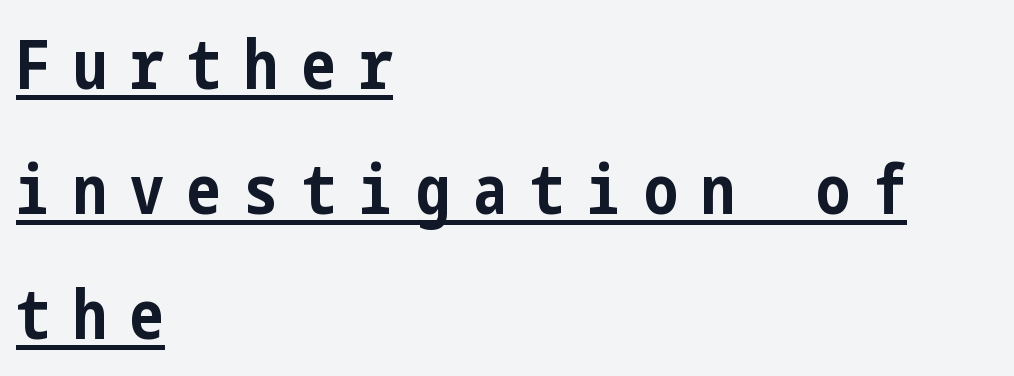
Q: Is the text bold? A: Yes.
Q: Is the text italic (slanted)? A: No, it is upright.
Q: Is the typeface a serif or a sans-serif typeface? A: Sans-serif.
Q: Is the text underlined? A: Yes.
Q: How is the paragraph aligned? A: Left-aligned.
Q: Is the spacing between letters normal or unusually wide? A: Unusually wide.
Q: Width (condensed, normal, or wide)? A: Condensed.
Q: Stroke contrast? A: Low.
Q: x-height? A: Medium.
